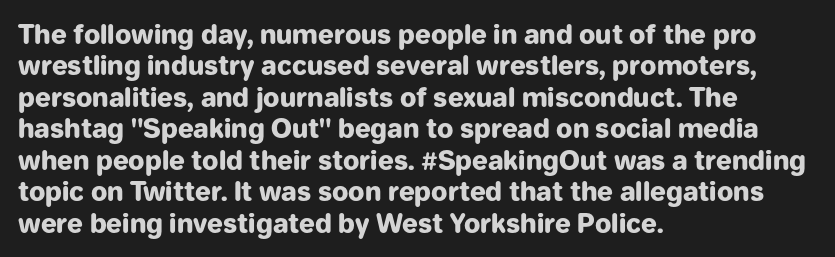
Q: Is the text bold? A: Yes.
Q: Is the text italic (slanted)? A: No, it is upright.
Q: Is the text underlined? A: No.
Q: How is the paragraph aligned? A: Left-aligned.
Q: Is the spacing between letters normal or unusually wide? A: Normal.
